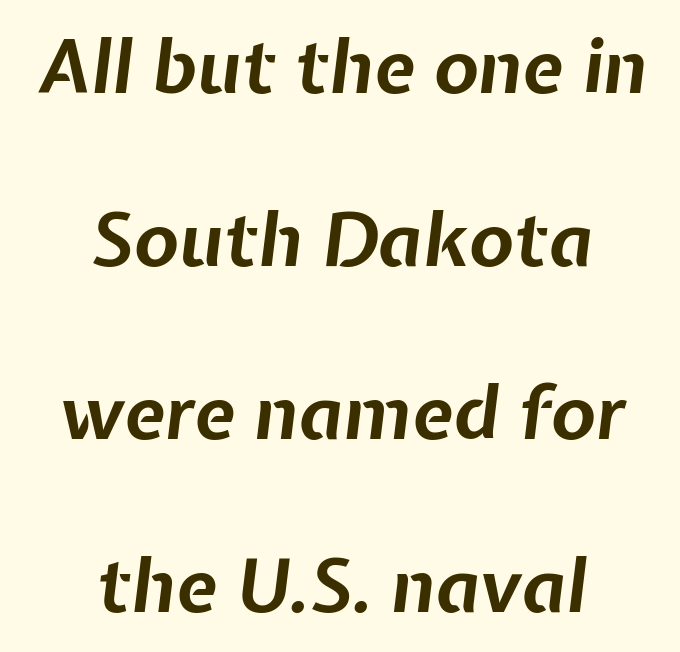
Q: Is the text bold? A: Yes.
Q: Is the text italic (slanted)? A: Yes, it leans right by about 7 degrees.
Q: Is the text underlined? A: No.
Q: How is the paragraph aligned? A: Centered.
Q: Is the spacing between letters normal or unusually wide? A: Normal.
Q: Is the spacing between lines tight, normal or loose? A: Loose.
Q: Width (condensed, normal, or wide)? A: Normal.
Q: Stroke contrast? A: Low.
Q: x-height? A: Medium.
Q: Monospaced? A: No.
